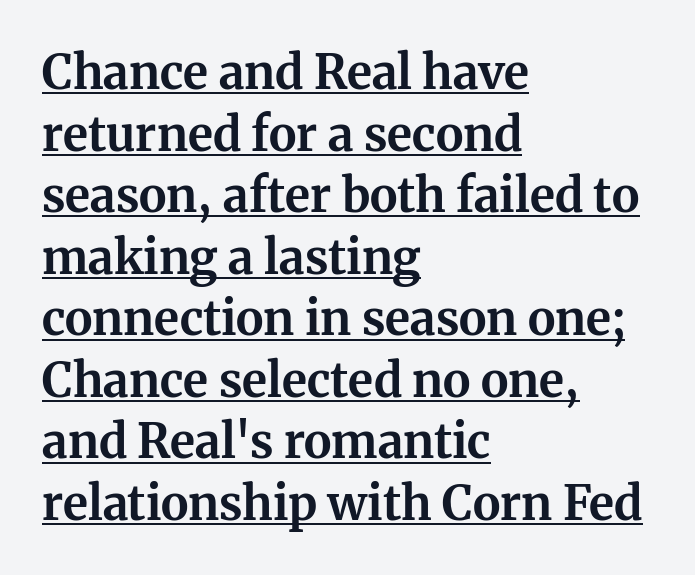
{"serif": "yes", "italic": "no", "bold": "yes", "weight": "bold", "width": "normal", "stroke_contrast": "medium", "x_height": "medium", "monospaced": "no", "underline": "yes", "align": "left", "line_spacing": "normal", "line_spacing_ratio": 1.31, "letter_spacing": "normal", "letter_spacing_em": 0.0, "glyph_px": 47}
